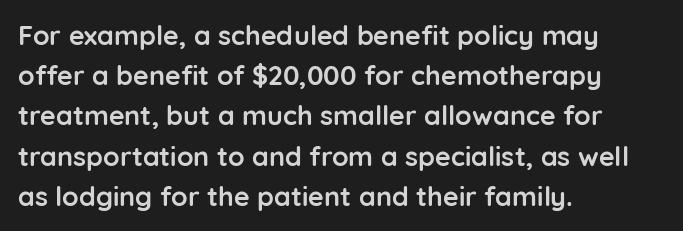
The image shows 27 px bold type, upright; set left-aligned, normal line spacing (1.49x), normal letter spacing, not underlined.
